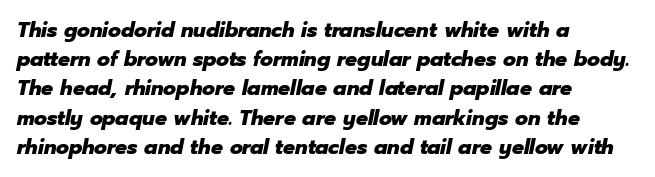
The image shows 21 px bold type, italic (leaning right); set left-aligned, normal line spacing (1.39x), normal letter spacing, not underlined.
